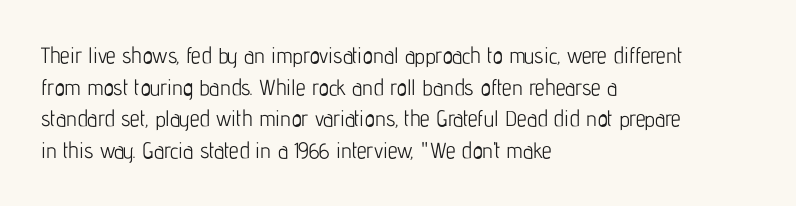
Q: Is the text bold? A: No.
Q: Is the text italic (slanted)? A: No, it is upright.
Q: Is the text underlined? A: No.
Q: How is the paragraph aligned? A: Left-aligned.
Q: Is the spacing between letters normal or unusually wide? A: Normal.
Q: Is the spacing between lines tight, normal or loose? A: Normal.
